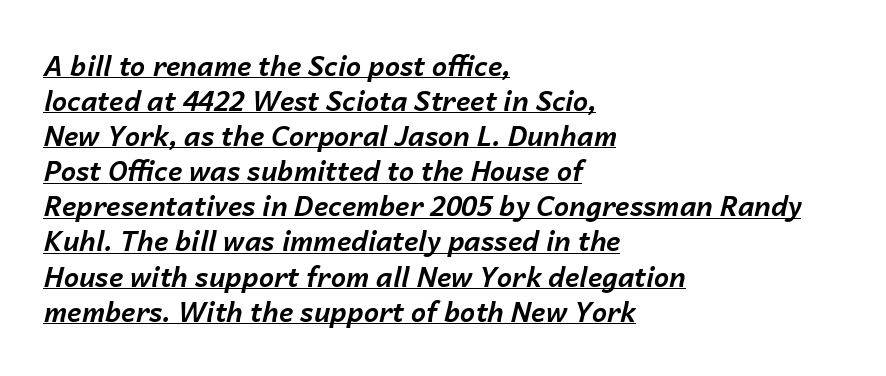
The rendered words wear a rule along their underside. Notice how the stems are inclined rather than vertical — that's the hallmark of italics. Horizontal alignment here is leftward, the default for most running prose. What stands out about the letter spacing? Nothing — it is the standard amount.
